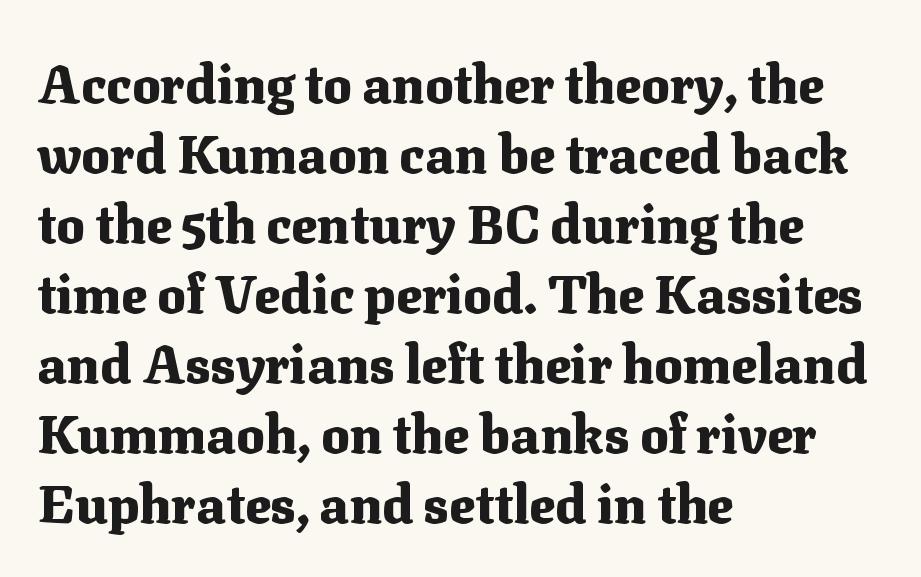
Q: Is the text bold? A: Yes.
Q: Is the text italic (slanted)? A: No, it is upright.
Q: Is the typeface a serif or a sans-serif typeface? A: Serif.
Q: Is the text underlined? A: No.
Q: How is the paragraph aligned? A: Left-aligned.
Q: Is the spacing between letters normal or unusually wide? A: Normal.
Q: Is the spacing between lines tight, normal or loose? A: Normal.
Q: Width (condensed, normal, or wide)? A: Normal.
Q: Stroke contrast? A: Medium.
Q: x-height? A: Medium.
Q: Monospaced? A: No.
